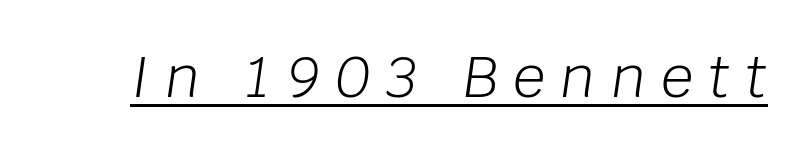
{"italic": "yes", "lean": "right", "slant_degrees": 8, "bold": "no", "weight": "light", "width": "normal", "stroke_contrast": "low", "x_height": "large", "monospaced": "no", "underline": "yes", "letter_spacing": "wide", "letter_spacing_em": 0.27, "glyph_px": 57}
